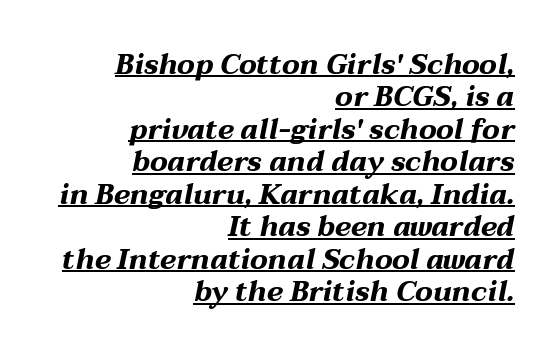
{"italic": "yes", "lean": "right", "slant_degrees": 12, "bold": "yes", "weight": "bold", "width": "wide", "stroke_contrast": "medium", "x_height": "medium", "monospaced": "no", "underline": "yes", "align": "right", "line_spacing_ratio": 1.16, "letter_spacing": "normal", "letter_spacing_em": 0.0, "glyph_px": 28}
